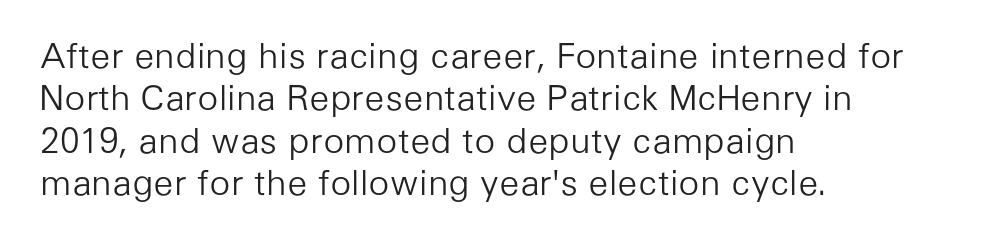
The image shows 35 px light sans-serif type, upright; set left-aligned, line spacing 1.21x, normal letter spacing, not underlined; low stroke contrast and a medium x-height.
